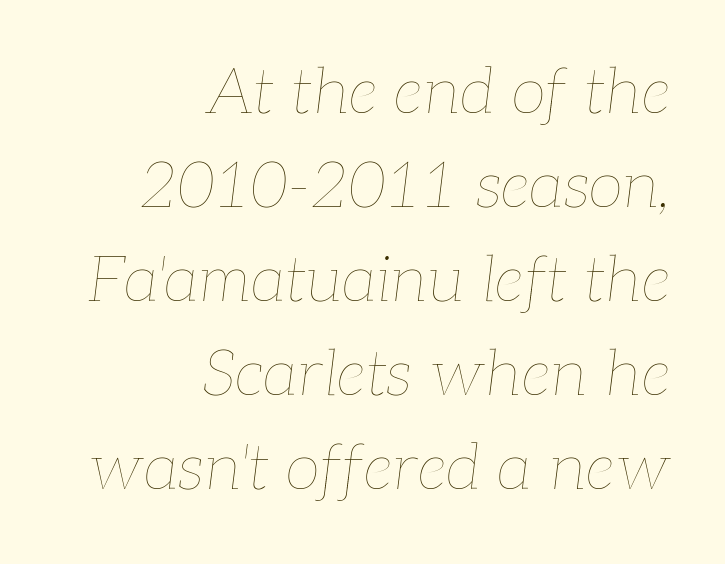
{"italic": "yes", "lean": "right", "slant_degrees": 7, "bold": "no", "weight": "thin", "width": "normal", "stroke_contrast": "low", "x_height": "medium", "monospaced": "no", "underline": "no", "align": "right", "line_spacing": "normal", "line_spacing_ratio": 1.47, "letter_spacing": "normal", "letter_spacing_em": 0.0, "glyph_px": 64}
